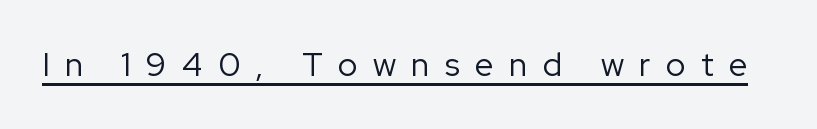
Each letter keeps its own natural width here, so spacing adapts to shape. The line texture is sparse and dotted thanks to wide tracking. Students, observe the line beneath the letters — that is underlining. This reads as an unemphasized weight, regular at the heaviest.
